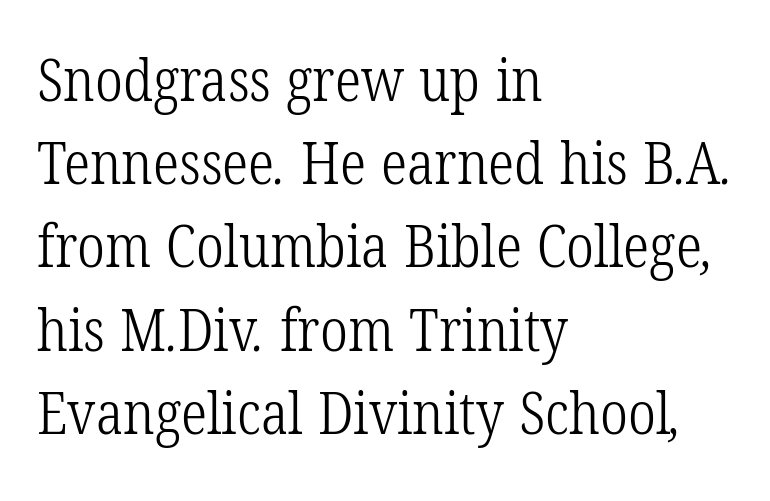
The tracking reads as untouched default to a designer's eye. Proportional: the letters do not fall into vertical columns. Does the copy run flush right? No — it runs flush left. Honestly, there is no underline to notice here at all. A serif font was chosen for this passage. How would I describe the line gaps? Plain and ordinary.
